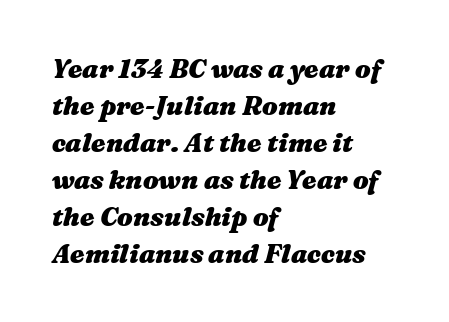
The image shows 26 px bold type, italic (leaning right); set left-aligned, normal line spacing (1.42x), normal letter spacing, not underlined.
